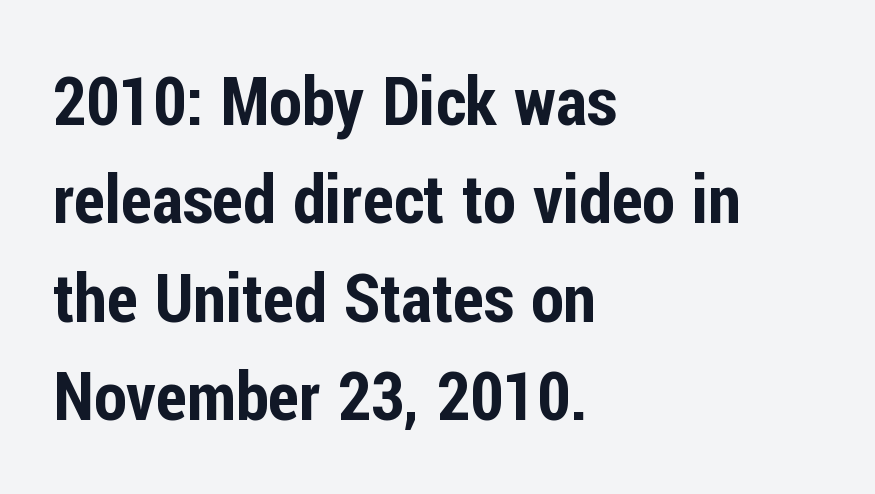
Q: Is the text italic (slanted)? A: No, it is upright.
Q: Is the typeface a serif or a sans-serif typeface? A: Sans-serif.
Q: Is the text underlined? A: No.
Q: How is the paragraph aligned? A: Left-aligned.
Q: Is the spacing between letters normal or unusually wide? A: Normal.
Q: Is the spacing between lines tight, normal or loose? A: Normal.
Q: Width (condensed, normal, or wide)? A: Condensed.
Q: Stroke contrast? A: Low.
Q: x-height? A: Medium.
Q: Monospaced? A: No.
